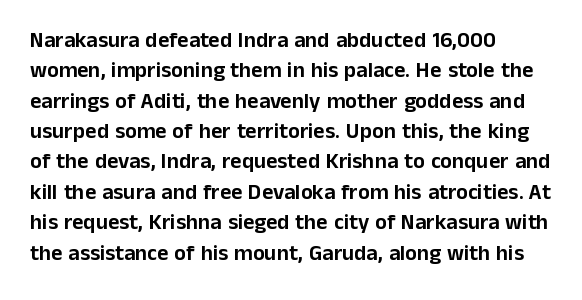
The image shows 22 px text type, upright; set left-aligned, normal line spacing (1.38x), normal letter spacing, not underlined.
